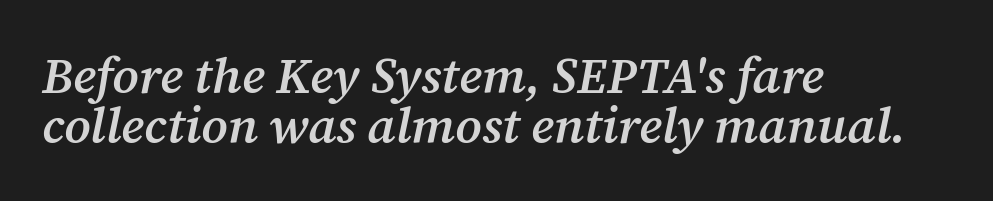
The passage is arranged the way most books set body copy — flush left. Observe the lean: these are italic letterforms. The space between consecutive lines is stingy. What weight is shown? A semibold, between regular and bold.
